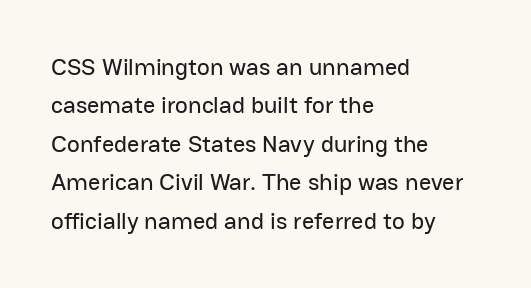
{"italic": "no", "underline": "no", "align": "left", "line_spacing": "normal", "line_spacing_ratio": 1.6, "letter_spacing": "normal", "letter_spacing_em": 0.0, "glyph_px": 24}
